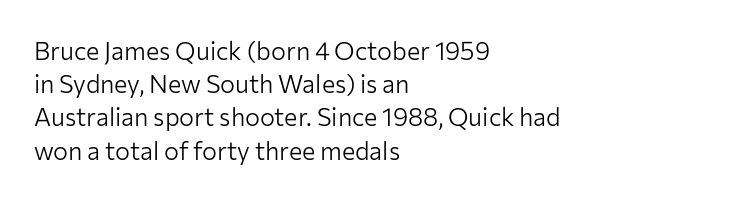
These lines sit exactly where default settings would place them. Decoration check: the copy has no underline. The typeface has the unassuming heft of standard copy or less. Horizontal alignment here is leftward, the default for most running prose.
